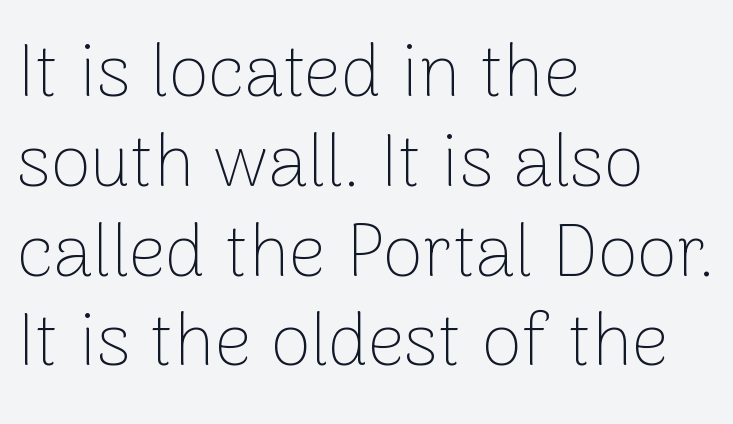
{"serif": "no", "italic": "no", "bold": "no", "weight": "thin", "width": "normal", "stroke_contrast": "low", "x_height": "medium", "monospaced": "no", "underline": "no", "align": "left", "line_spacing_ratio": 1.23, "letter_spacing": "normal", "letter_spacing_em": 0.0, "glyph_px": 73}
